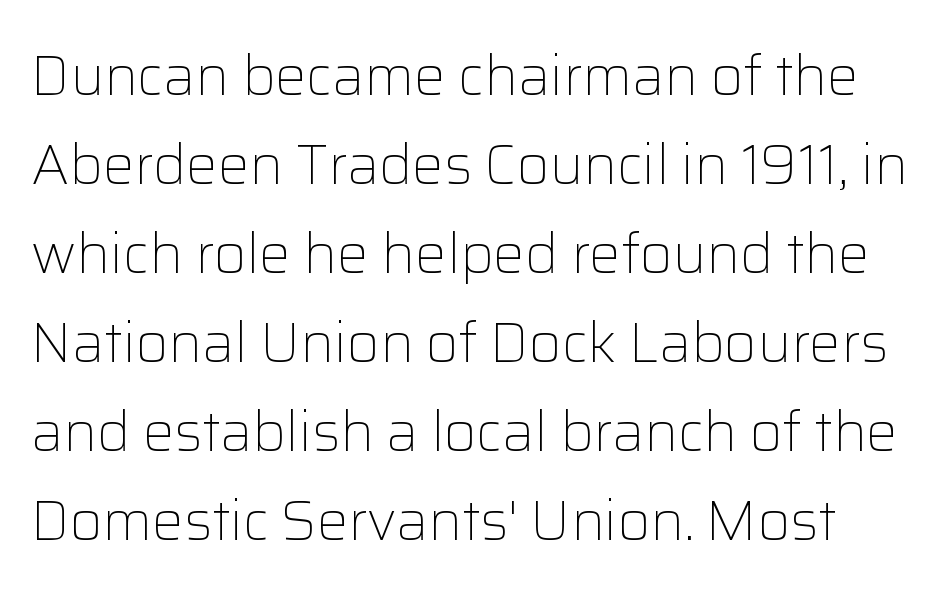
Q: Is the text bold? A: No.
Q: Is the text italic (slanted)? A: No, it is upright.
Q: Is the typeface a serif or a sans-serif typeface? A: Sans-serif.
Q: Is the text underlined? A: No.
Q: Is the spacing between letters normal or unusually wide? A: Normal.
Q: Is the spacing between lines tight, normal or loose? A: Normal.
Q: Width (condensed, normal, or wide)? A: Normal.
Q: Stroke contrast? A: Low.
Q: x-height? A: Medium.
Q: Monospaced? A: No.
